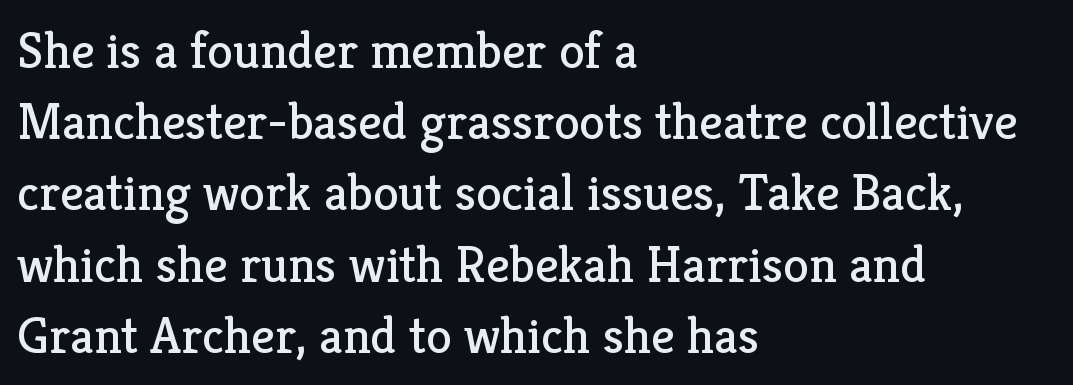
Between one letter and the next there's only the usual sliver of space. The letters advance in unequal steps, a hallmark of proportional type. To sum up the face: it has serifs. The rows are spaced the way most documents space them.
